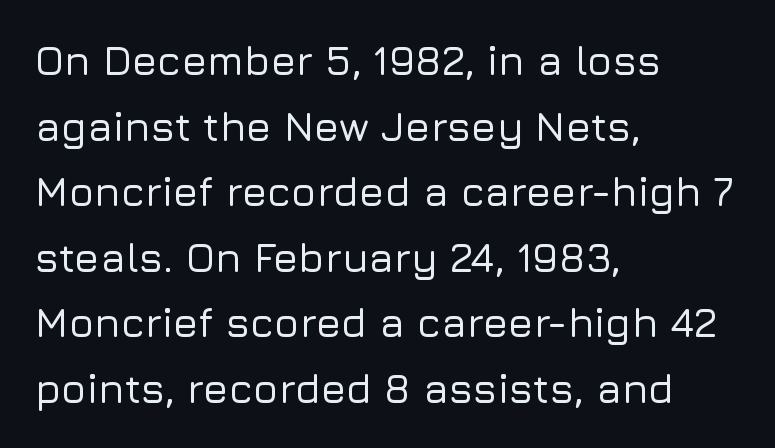
Q: Is the text italic (slanted)? A: No, it is upright.
Q: Is the typeface a serif or a sans-serif typeface? A: Sans-serif.
Q: Is the text underlined? A: No.
Q: How is the paragraph aligned? A: Left-aligned.
Q: Is the spacing between letters normal or unusually wide? A: Normal.
Q: Is the spacing between lines tight, normal or loose? A: Normal.
Q: Width (condensed, normal, or wide)? A: Normal.
Q: Stroke contrast? A: Low.
Q: x-height? A: Medium.
Q: Monospaced? A: No.
